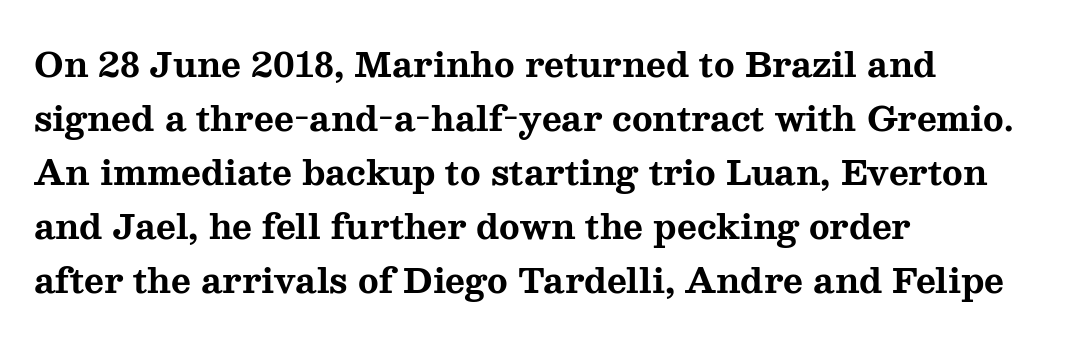
Q: Is the text bold? A: Yes.
Q: Is the text italic (slanted)? A: No, it is upright.
Q: Is the typeface a serif or a sans-serif typeface? A: Serif.
Q: Is the text underlined? A: No.
Q: How is the paragraph aligned? A: Left-aligned.
Q: Is the spacing between letters normal or unusually wide? A: Normal.
Q: Is the spacing between lines tight, normal or loose? A: Normal.
Q: Width (condensed, normal, or wide)? A: Wide.
Q: Stroke contrast? A: Medium.
Q: x-height? A: Medium.
Q: Monospaced? A: No.
